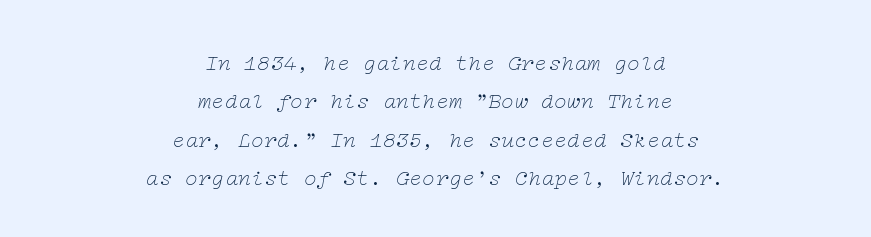
Q: Is the text bold? A: No.
Q: Is the text italic (slanted)? A: Yes, it leans right by about 12 degrees.
Q: Is the text underlined? A: No.
Q: How is the paragraph aligned? A: Centered.
Q: Is the spacing between letters normal or unusually wide? A: Normal.
